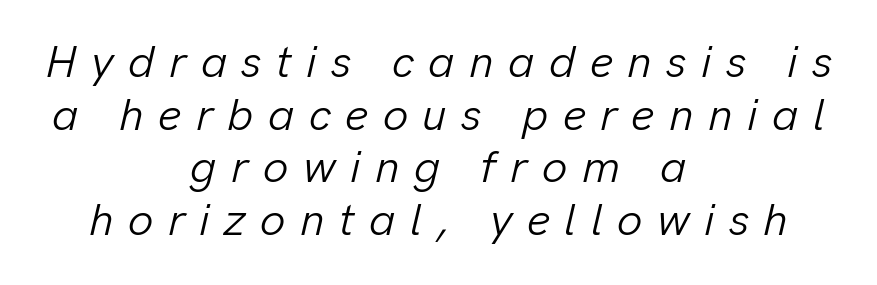
The image shows 45 px light type, italic (leaning right); set centered, line spacing 1.17x, unusually wide letter spacing (+0.32 em), not underlined; low stroke contrast and a medium x-height.
